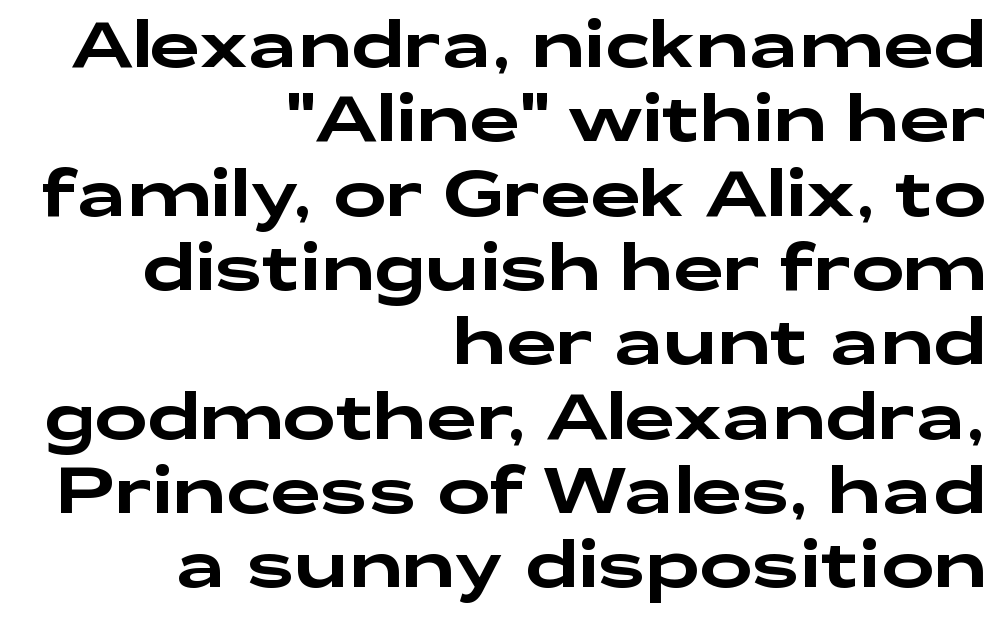
Quick note: not italic, upright. Nothing unusual about the tracking: characters are spaced as the font intends. The foot of each line stays bare and open. The letters advance in unequal steps, a hallmark of proportional type. Letterform terminals end flat and unadorned throughout the passage.
